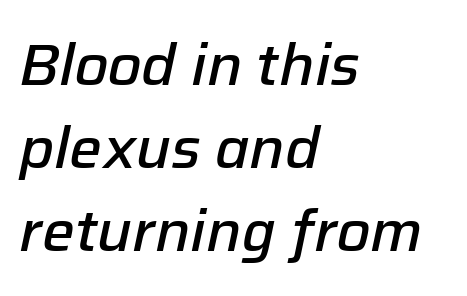
Compared with typical body copy, the letter spacing here is the same. Line spacing here is normal. The face used here is proportionally spaced, like ordinary book or web type. Summary of weight: moderately heavy, a semibold. Left-aligned paragraph, ragged on the right. The passage shown leans; its letterforms are oblique.
